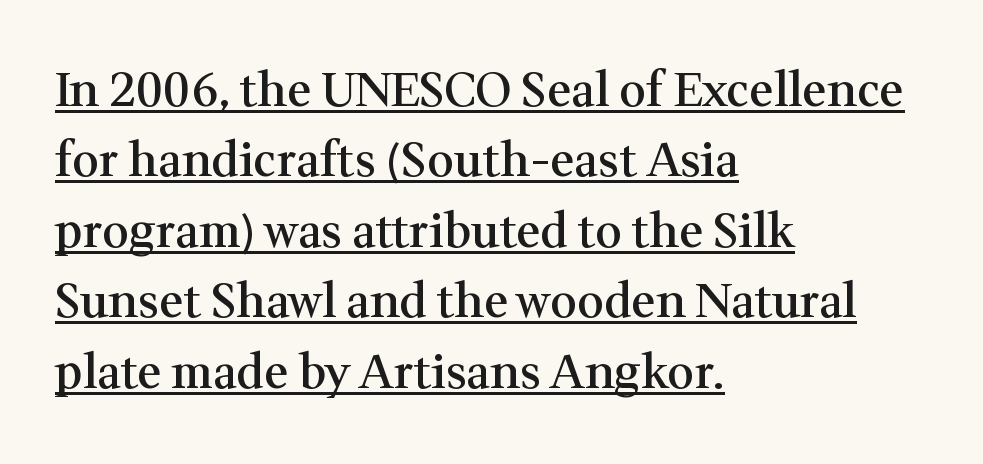
{"serif": "yes", "italic": "no", "bold": "semi", "weight": "semibold", "width": "normal", "stroke_contrast": "medium", "x_height": "medium", "monospaced": "no", "underline": "yes", "align": "left", "line_spacing": "normal", "line_spacing_ratio": 1.5, "letter_spacing": "normal", "letter_spacing_em": 0.0, "glyph_px": 47}
